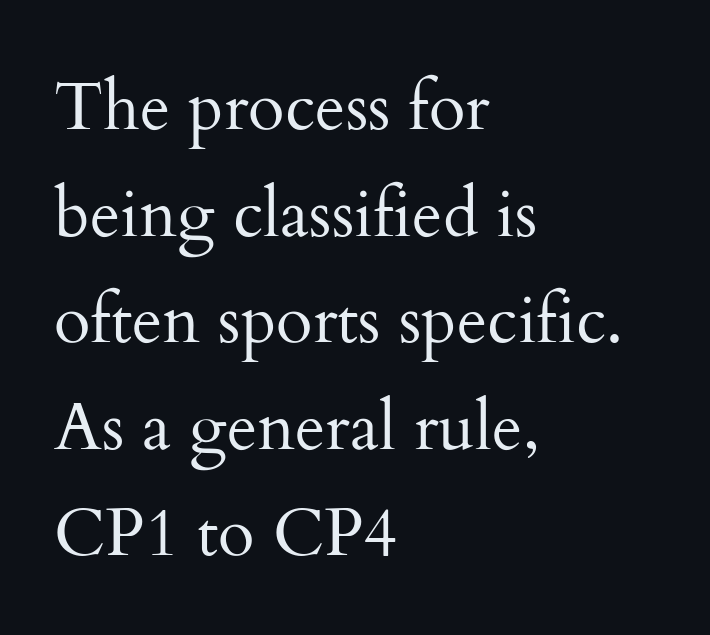
Honestly, there is no underline to notice here at all. This block has exactly the height ordinary leading produces. Each word holds together tightly as a unit, with standard inter-letter gaps. This sample has the flowing, uneven cadence of proportional lettering. Think standard paragraph weight, or any step lighter than that. The font's upright variant was chosen for this text.
